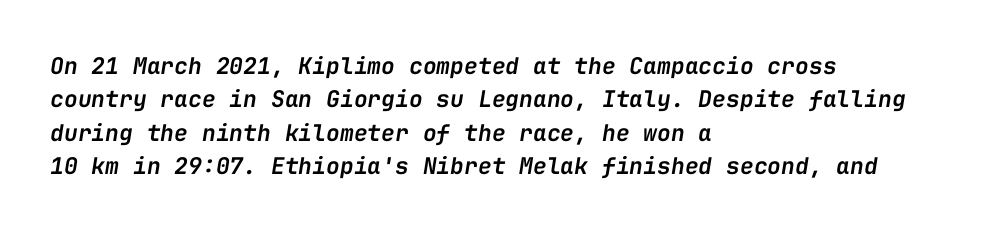
{"italic": "yes", "lean": "right", "slant_degrees": 9, "bold": "semi", "underline": "no", "align": "left", "line_spacing": "normal", "line_spacing_ratio": 1.45, "letter_spacing": "normal", "letter_spacing_em": 0.0, "glyph_px": 23}
